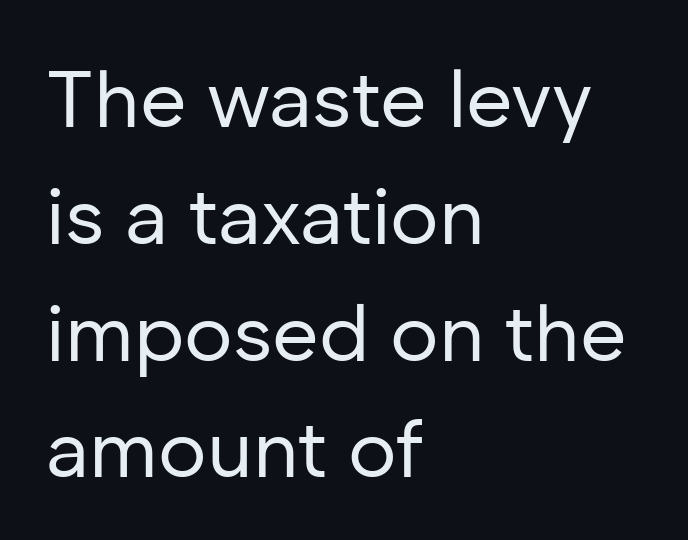
The image shows 80 px regular-weight sans-serif type, upright; set left-aligned, normal line spacing (1.46x), normal letter spacing, not underlined; low stroke contrast and a medium x-height.
